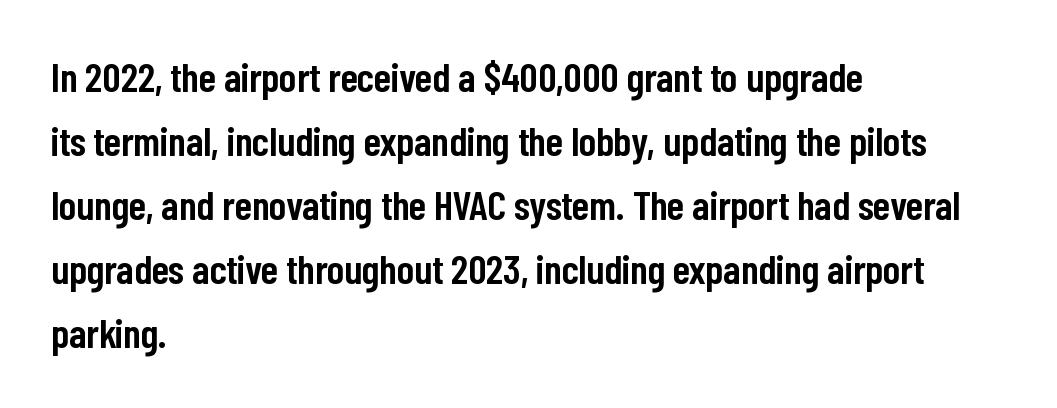
Q: Is the text bold? A: Semi-bold.
Q: Is the text italic (slanted)? A: No, it is upright.
Q: Is the typeface a serif or a sans-serif typeface? A: Sans-serif.
Q: Is the text underlined? A: No.
Q: How is the paragraph aligned? A: Left-aligned.
Q: Is the spacing between letters normal or unusually wide? A: Normal.
Q: Is the spacing between lines tight, normal or loose? A: Normal.
Q: Width (condensed, normal, or wide)? A: Condensed.
Q: Stroke contrast? A: Low.
Q: x-height? A: Medium.
Q: Monospaced? A: No.
